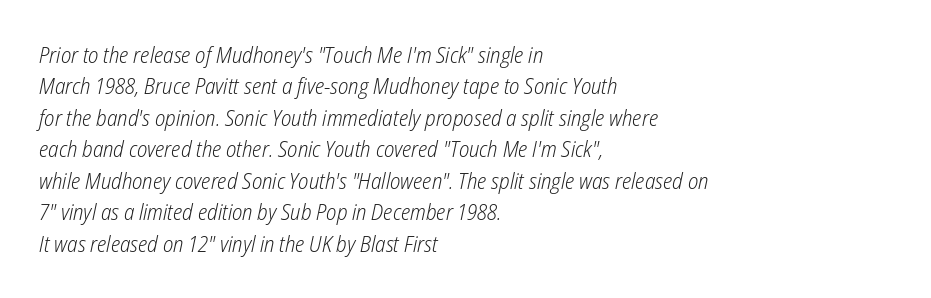
The image shows 22 px text type, italic (leaning right); set left-aligned, normal line spacing (1.43x), normal letter spacing, not underlined.
